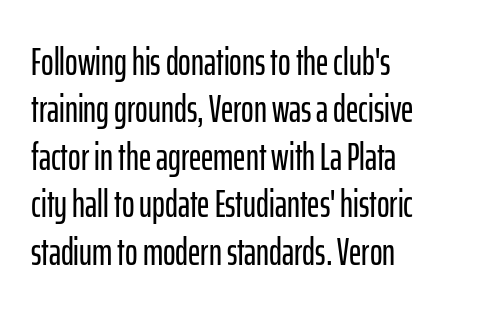
{"serif": "no", "italic": "no", "width": "condensed", "stroke_contrast": "low", "x_height": "medium", "monospaced": "no", "underline": "no", "align": "left", "line_spacing": "normal", "line_spacing_ratio": 1.25, "letter_spacing": "normal", "letter_spacing_em": 0.0, "glyph_px": 38}
